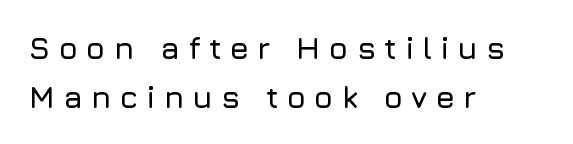
This is sans-serif lettering, the kind often seen on screens and signage. Letter spacing: wide. Do the characters align in a grid? No, the font is proportional. If you drew a ruler down the left edge, every line would touch it.
